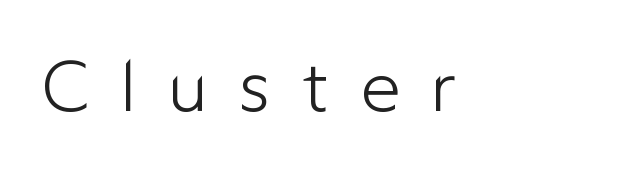
The image shows 71 px light sans-serif type, upright; set unusually wide letter spacing (+0.43 em), not underlined; low stroke contrast and a medium x-height.
